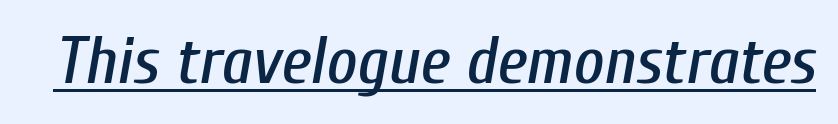
The passage shown has conventional tracking throughout. Caption: lettering with a line underneath. A typesetter would call this proportional, since set widths differ per character. Would a proofreader flag this as italicized? Yes.
